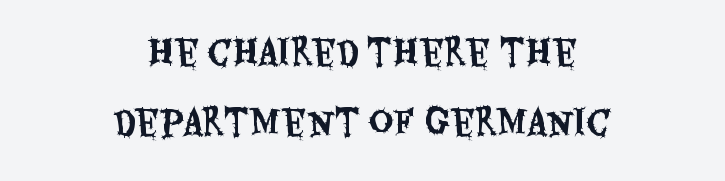
Q: Is the text italic (slanted)? A: No, it is upright.
Q: Is the typeface a serif or a sans-serif typeface? A: Sans-serif.
Q: Is the text underlined? A: No.
Q: How is the paragraph aligned? A: Centered.
Q: Is the spacing between letters normal or unusually wide? A: Normal.
Q: Is the spacing between lines tight, normal or loose? A: Loose.
Q: Width (condensed, normal, or wide)? A: Condensed.
Q: Stroke contrast? A: Medium.
Q: x-height? A: Large.
Q: Monospaced? A: No.
